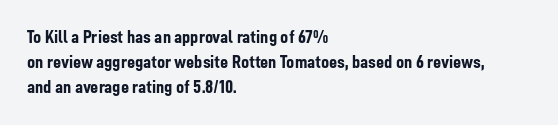
The baseline area is clear. Ordinary non-slanted type is in use. Look at the tracking — it's just the regular setting, nothing added. These lines carry a lot of weight — the face is fully bold.
